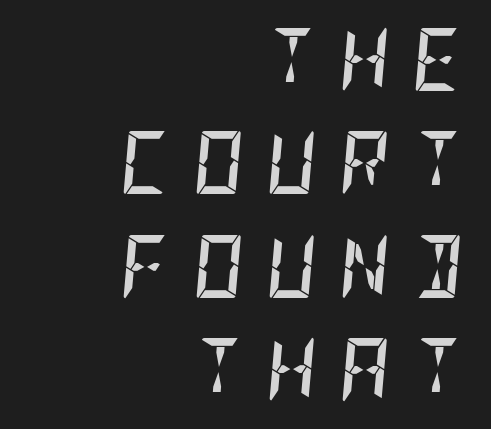
Q: Is the text bold? A: Yes.
Q: Is the text italic (slanted)? A: Yes, it leans right by about 5 degrees.
Q: Is the text underlined? A: No.
Q: How is the paragraph aligned? A: Right-aligned.
Q: Is the spacing between letters normal or unusually wide? A: Unusually wide.
Q: Is the spacing between lines tight, normal or loose? A: Normal.
Q: Width (condensed, normal, or wide)? A: Condensed.
Q: Stroke contrast? A: Low.
Q: x-height? A: Large.
